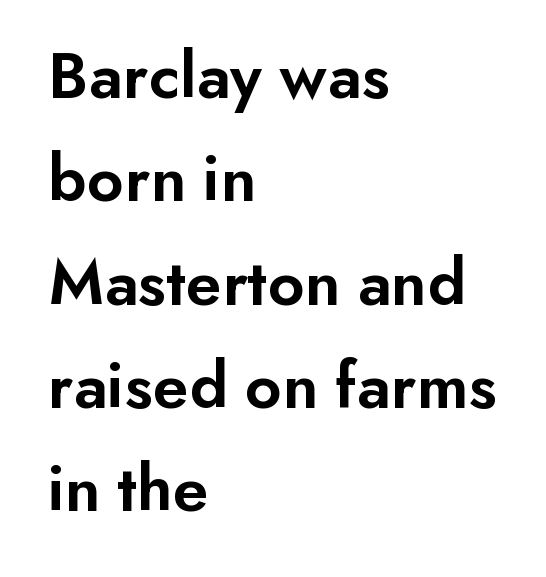
{"serif": "no", "italic": "no", "bold": "semi", "weight": "semibold", "width": "normal", "stroke_contrast": "low", "x_height": "small", "monospaced": "no", "underline": "no", "align": "left", "line_spacing": "normal", "line_spacing_ratio": 1.52, "letter_spacing": "normal", "letter_spacing_em": 0.0, "glyph_px": 68}
